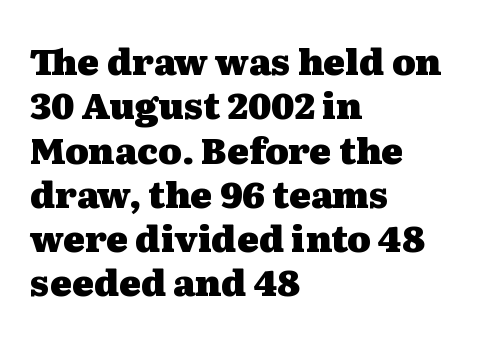
The image shows 36 px heavy, wide serif type, upright; set left-aligned, line spacing 1.23x, normal letter spacing, not underlined; medium stroke contrast and a medium x-height.
